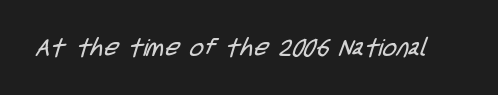
The image shows 24 px text type; set normal letter spacing, not underlined.
